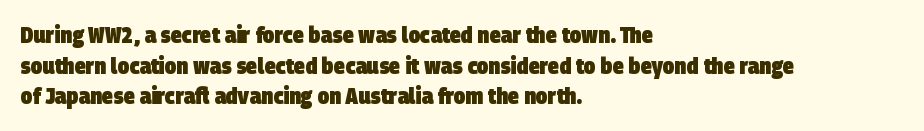
{"bold": "yes", "underline": "no", "align": "left", "line_spacing": "normal", "line_spacing_ratio": 1.33, "letter_spacing": "normal", "letter_spacing_em": 0.0, "glyph_px": 23}
